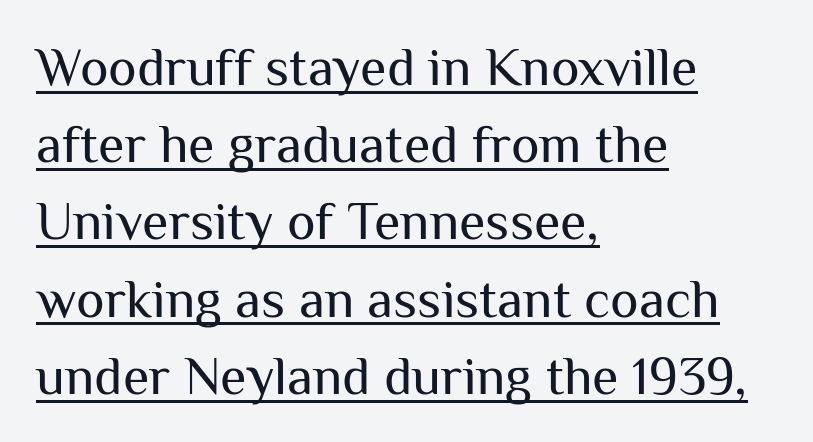
The image shows 54 px regular-weight sans-serif type, upright; set left-aligned, normal line spacing (1.43x), normal letter spacing, underlined; medium stroke contrast and a medium x-height.
